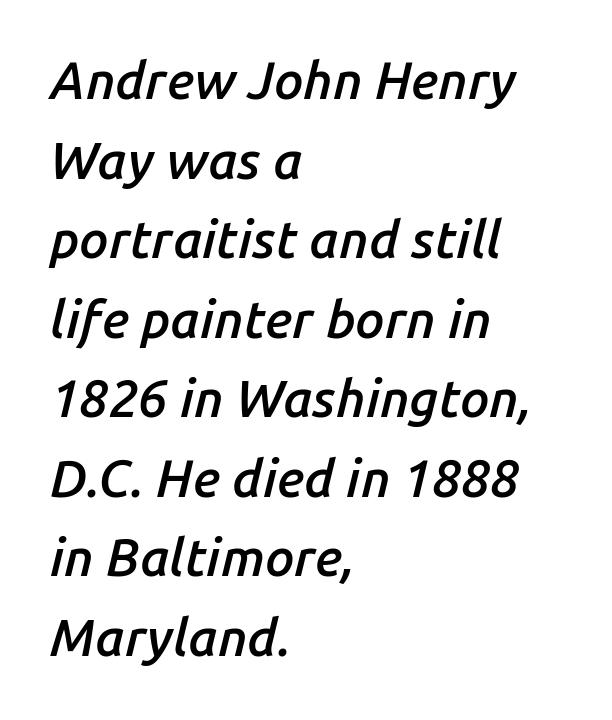
{"italic": "yes", "lean": "right", "slant_degrees": 14, "bold": "semi", "weight": "semibold", "width": "normal", "stroke_contrast": "low", "x_height": "medium", "monospaced": "no", "underline": "no", "align": "left", "line_spacing": "normal", "line_spacing_ratio": 1.53, "letter_spacing": "normal", "letter_spacing_em": 0.0, "glyph_px": 52}
